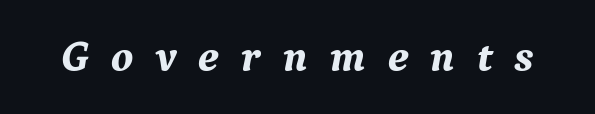
The image shows 44 px bold serif type, italic (leaning right); set unusually wide letter spacing (+0.49 em), not underlined; medium stroke contrast and a medium x-height.
